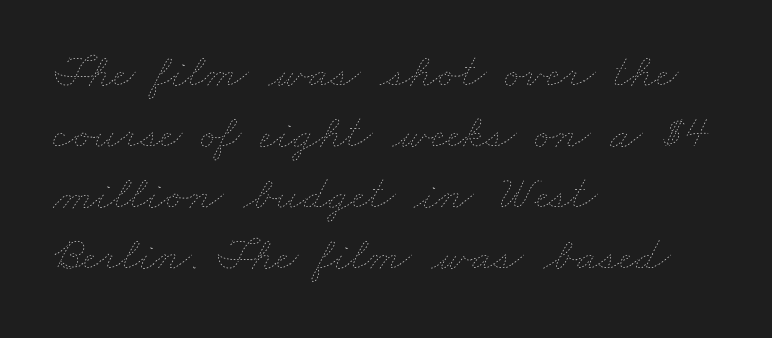
Q: Is the text bold? A: No.
Q: Is the text underlined? A: No.
Q: How is the paragraph aligned? A: Left-aligned.
Q: Is the spacing between letters normal or unusually wide? A: Normal.
Q: Is the spacing between lines tight, normal or loose? A: Normal.
Q: Width (condensed, normal, or wide)? A: Wide.
Q: Stroke contrast? A: Low.
Q: x-height? A: Small.
Q: Monospaced? A: No.
